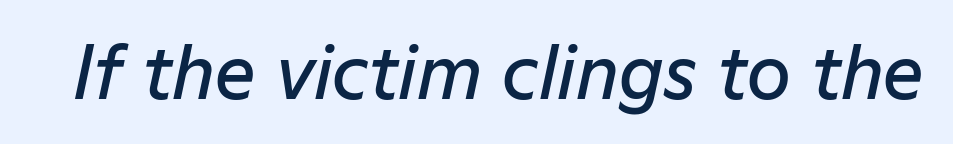
Q: Is the text bold? A: Semi-bold.
Q: Is the text italic (slanted)? A: Yes, it leans right by about 12 degrees.
Q: Is the text underlined? A: No.
Q: Is the spacing between letters normal or unusually wide? A: Normal.
Q: Width (condensed, normal, or wide)? A: Normal.
Q: Stroke contrast? A: Low.
Q: x-height? A: Medium.
Q: Monospaced? A: No.
